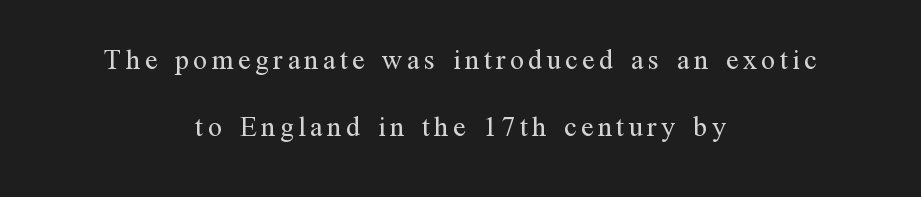
{"serif": "yes", "italic": "no", "bold": "no", "weight": "regular", "width": "normal", "stroke_contrast": "medium", "x_height": "medium", "monospaced": "no", "underline": "no", "align": "center", "line_spacing": "loose", "line_spacing_ratio": 2.39, "glyph_px": 28}
